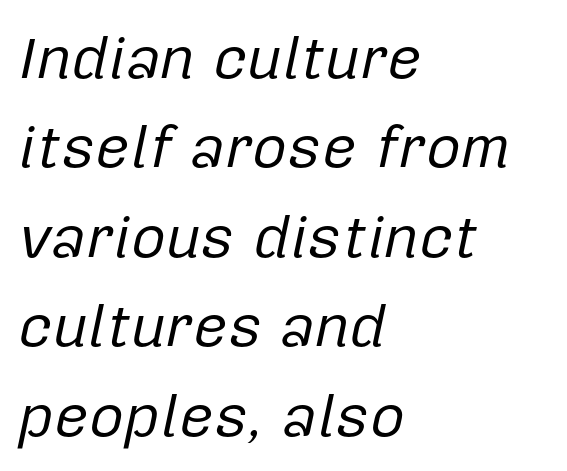
{"italic": "yes", "lean": "right", "slant_degrees": 12, "bold": "no", "weight": "regular", "width": "normal", "stroke_contrast": "low", "x_height": "medium", "monospaced": "no", "underline": "no", "align": "left", "line_spacing": "normal", "line_spacing_ratio": 1.49, "letter_spacing": "normal", "letter_spacing_em": 0.0, "glyph_px": 60}
